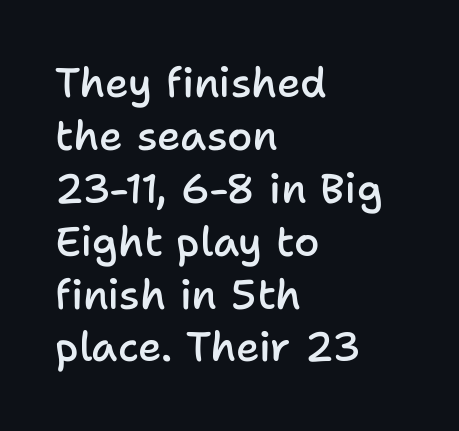
{"serif": "no", "italic": "no", "bold": "semi", "weight": "semibold", "width": "normal", "stroke_contrast": "low", "x_height": "medium", "monospaced": "no", "underline": "no", "align": "left", "line_spacing": "normal", "line_spacing_ratio": 1.29, "letter_spacing": "normal", "letter_spacing_em": 0.0, "glyph_px": 41}
